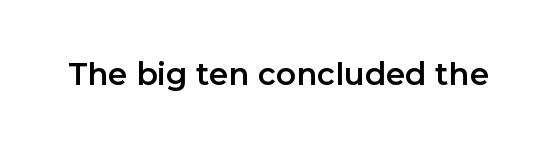
The image shows 31 px sans-serif type, upright; set normal letter spacing, not underlined; low stroke contrast and a medium x-height.
